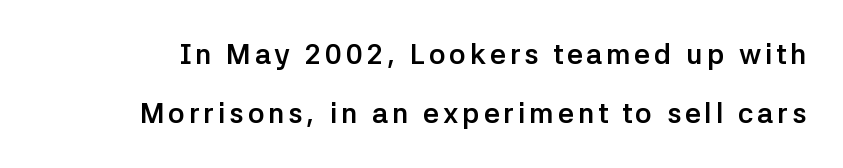
The image shows 28 px semibold sans-serif type, upright; set loose line spacing (2.11x), not underlined; low stroke contrast and a medium x-height.
